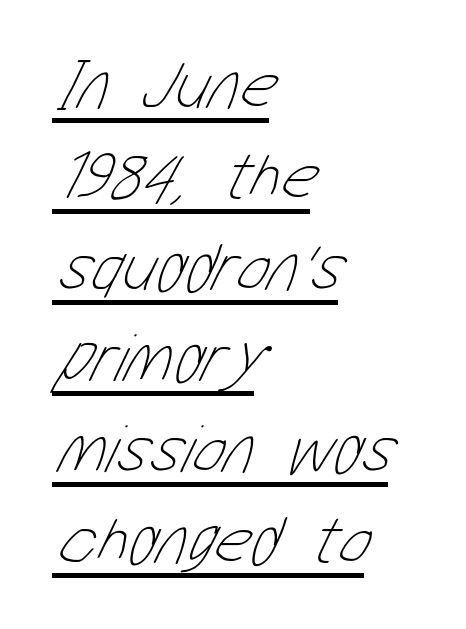
Q: Is the text bold? A: No.
Q: Is the text underlined? A: Yes.
Q: How is the paragraph aligned? A: Left-aligned.
Q: Is the spacing between letters normal or unusually wide? A: Normal.
Q: Is the spacing between lines tight, normal or loose? A: Normal.
Q: Width (condensed, normal, or wide)? A: Condensed.
Q: Stroke contrast? A: Low.
Q: x-height? A: Medium.
Q: Monospaced? A: No.
